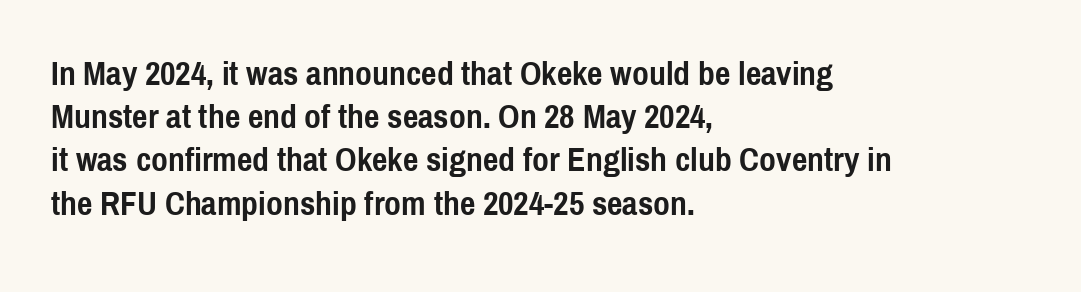
{"serif": "no", "italic": "no", "bold": "yes", "weight": "semibold", "width": "condensed", "x_height": "medium", "monospaced": "no", "underline": "no", "align": "left", "line_spacing": "normal", "line_spacing_ratio": 1.27, "letter_spacing": "normal", "letter_spacing_em": 0.0, "glyph_px": 34}
